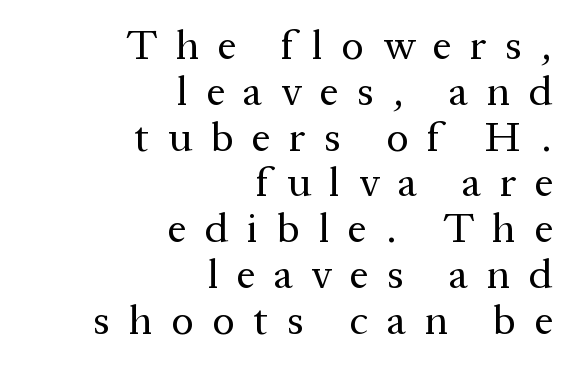
{"serif": "yes", "italic": "no", "bold": "no", "weight": "regular", "width": "normal", "stroke_contrast": "medium", "x_height": "medium", "monospaced": "no", "underline": "no", "align": "right", "line_spacing": "tight", "line_spacing_ratio": 1.09, "letter_spacing": "wide", "letter_spacing_em": 0.44, "glyph_px": 42}
